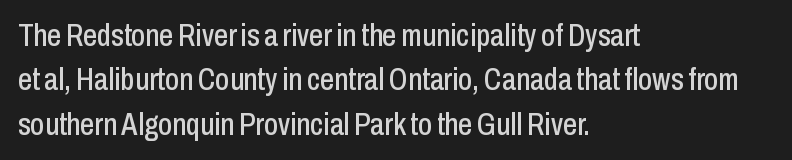
This is sans-serif lettering, the kind often seen on screens and signage. Notice how the passage keeps a crisp vertical edge on the left only. A typesetter would call this proportional, since set widths differ per character. Each word holds together tightly as a unit, with standard inter-letter gaps.
